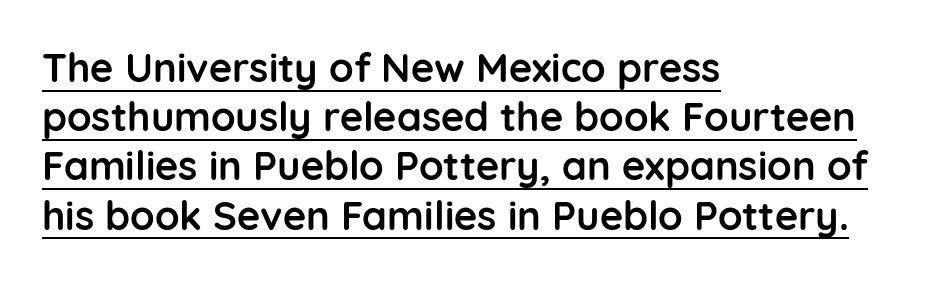
{"serif": "no", "italic": "no", "bold": "yes", "weight": "semibold", "width": "normal", "stroke_contrast": "low", "x_height": "medium", "monospaced": "no", "underline": "yes", "align": "left", "line_spacing_ratio": 1.23, "letter_spacing": "normal", "letter_spacing_em": 0.0, "glyph_px": 40}
